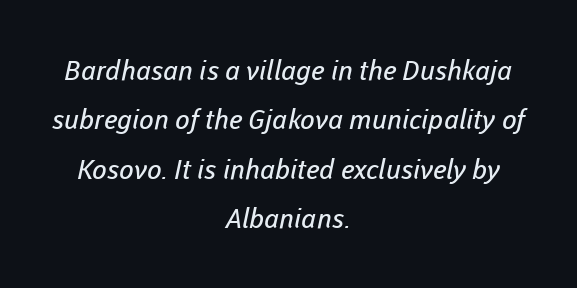
Each stroke keeps to a modest, everyday thickness or less. Descender tails drop into unmarked territory. The setting favours the middle, as headings and verse often do. The type is set solid horizontally, with unmodified tracking.
